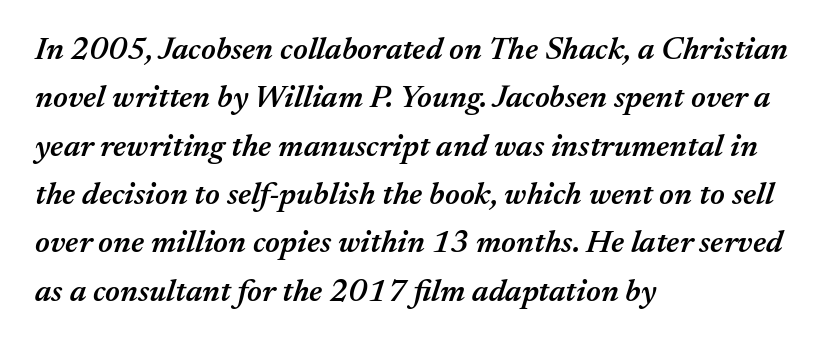
The image shows 32 px semibold type, italic (leaning right); set left-aligned, normal line spacing (1.51x), normal letter spacing, not underlined; medium stroke contrast and a medium x-height.
